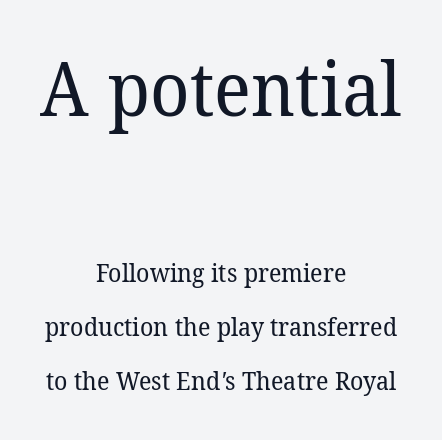
Q: Is the text bold? A: No.
Q: Is the typeface a serif or a sans-serif typeface? A: Serif.
Q: Is the text underlined? A: No.
Q: How is the paragraph aligned? A: Centered.
Q: Is the spacing between letters normal or unusually wide? A: Normal.
Q: Is the spacing between lines tight, normal or loose? A: Loose.
Q: Which block of text is set in a larger size, the first (top) or the second (bottom)? A: The first (top) one.
Q: Width (condensed, normal, or wide)? A: Normal.
Q: Stroke contrast? A: Low.
Q: x-height? A: Medium.
Q: Monospaced? A: No.
